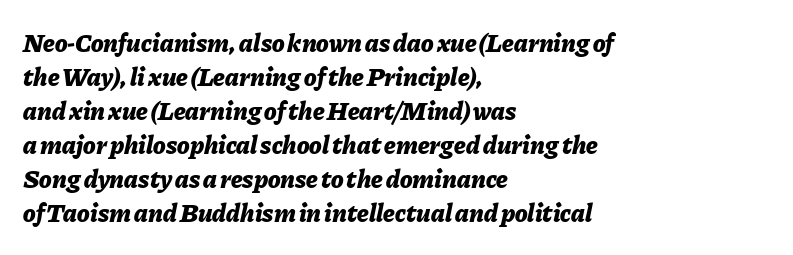
The image shows 26 px bold type, italic (leaning right); set left-aligned, normal line spacing (1.31x), normal letter spacing, not underlined.
